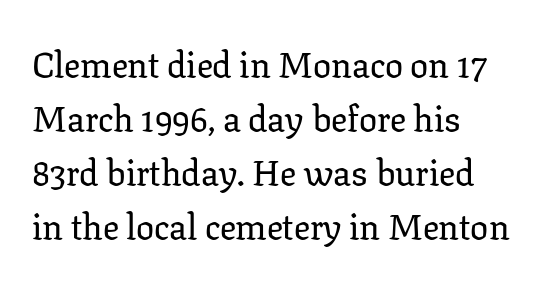
The image shows 36 px serif type, upright; set left-aligned, normal line spacing (1.5x), normal letter spacing, not underlined; low stroke contrast and a medium x-height.
